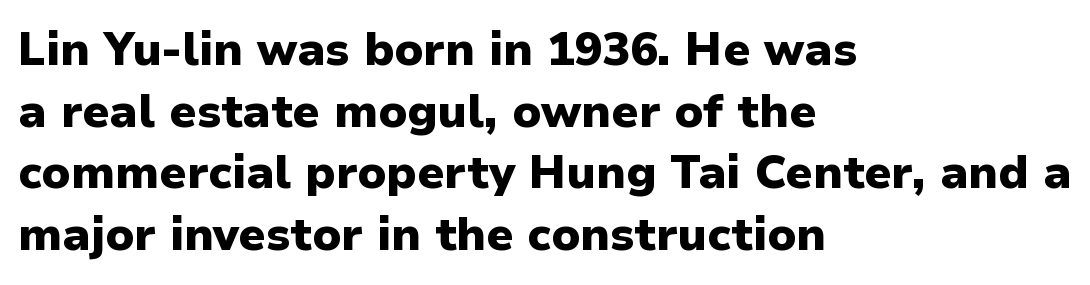
{"serif": "no", "italic": "no", "bold": "yes", "weight": "heavy", "width": "normal", "stroke_contrast": "low", "x_height": "medium", "monospaced": "no", "underline": "no", "align": "left", "line_spacing": "normal", "line_spacing_ratio": 1.34, "letter_spacing": "normal", "letter_spacing_em": 0.0, "glyph_px": 46}
